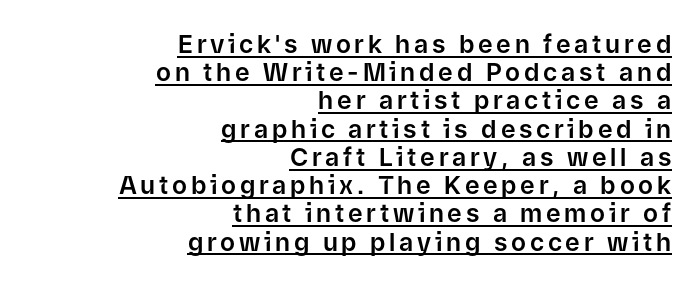
You can see a thin bar hugging the bottom of the glyphs. How would I describe the line gaps? Narrow and economical. Layout note: lines flush right. Upright lettering throughout.
